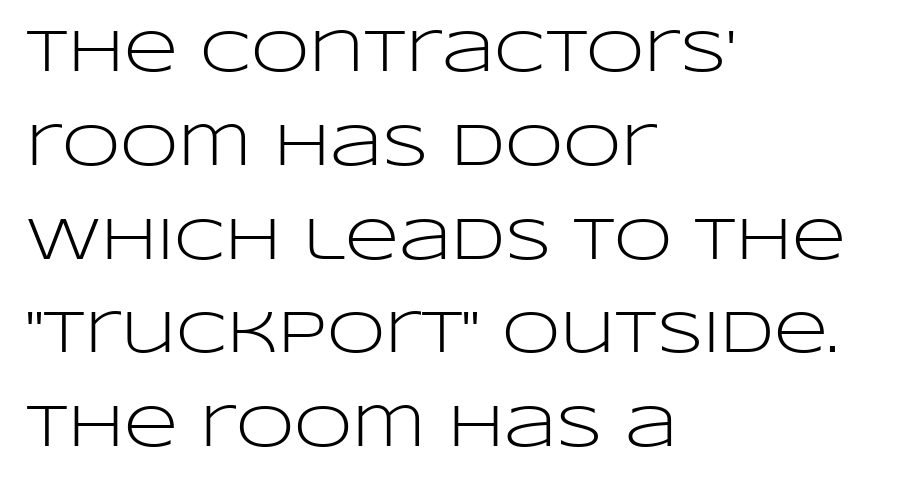
These lines are set flush left with a ragged right edge. Regular leading. Compared with a typical body face, this is equally light or lighter still. Characters remain perfectly vertical along every line. Tracking here is standard; glyphs follow each other at the usual distance.
